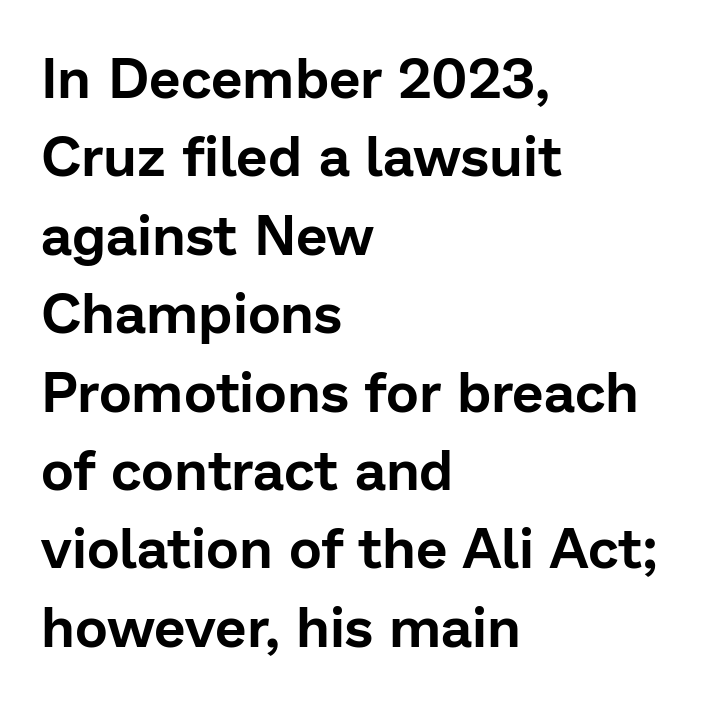
{"serif": "no", "italic": "no", "width": "normal", "stroke_contrast": "low", "x_height": "medium", "monospaced": "no", "underline": "no", "align": "left", "line_spacing": "normal", "line_spacing_ratio": 1.4, "letter_spacing": "normal", "letter_spacing_em": 0.0, "glyph_px": 56}
